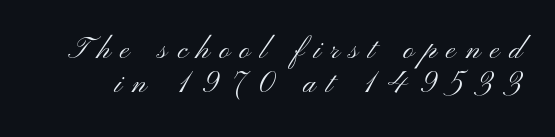
The image shows 29 px light, wide sans-serif type; set line spacing 1.18x, unusually wide letter spacing (+0.34 em), not underlined; medium stroke contrast and a small x-height.
